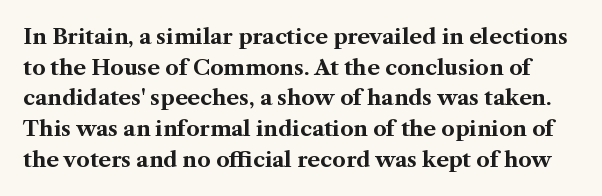
{"italic": "no", "bold": "yes", "underline": "no", "line_spacing": "normal", "line_spacing_ratio": 1.46, "letter_spacing": "normal", "letter_spacing_em": 0.0, "glyph_px": 21}
